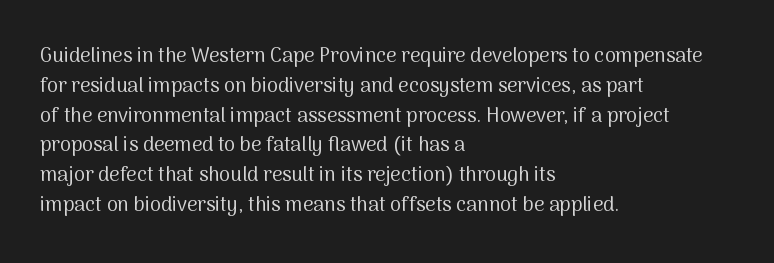
The image shows 20 px text type, upright; set left-aligned, normal line spacing (1.49x), normal letter spacing, not underlined.
